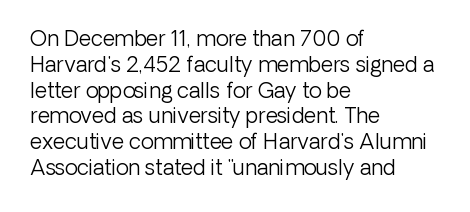
Q: Is the text bold? A: No.
Q: Is the text italic (slanted)? A: No, it is upright.
Q: Is the text underlined? A: No.
Q: How is the paragraph aligned? A: Left-aligned.
Q: Is the spacing between letters normal or unusually wide? A: Normal.
